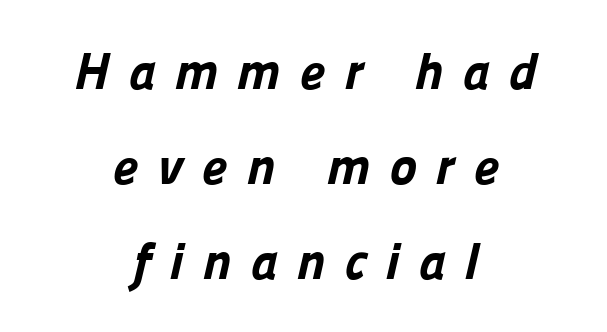
In terms of weight, the rendering is a true, heavy bold. No word sits above an underline. Caption: multi-line text, centered on the measure. A sans-serif font was chosen for this passage. Here the glyphs are tracked loosely, breaking word shapes into spaced letters.
